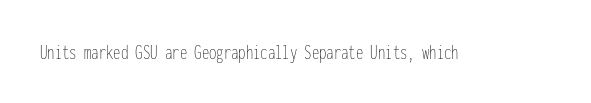
Q: Is the text bold? A: No.
Q: Is the text italic (slanted)? A: No, it is upright.
Q: Is the text underlined? A: No.
Q: Is the spacing between letters normal or unusually wide? A: Normal.
